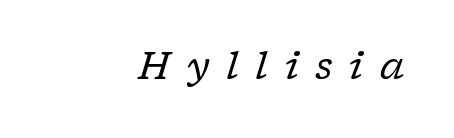
{"serif": "yes", "italic": "yes", "lean": "right", "slant_degrees": 17, "bold": "no", "weight": "regular", "width": "normal", "stroke_contrast": "low", "x_height": "medium", "monospaced": "no", "underline": "no", "letter_spacing": "wide", "letter_spacing_em": 0.45, "glyph_px": 37}
